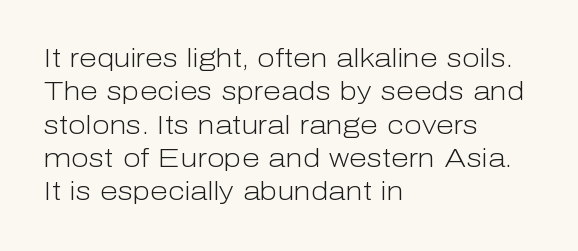
{"italic": "no", "bold": "no", "underline": "no", "align": "left", "line_spacing": "normal", "line_spacing_ratio": 1.28, "letter_spacing": "normal", "letter_spacing_em": 0.0, "glyph_px": 26}
